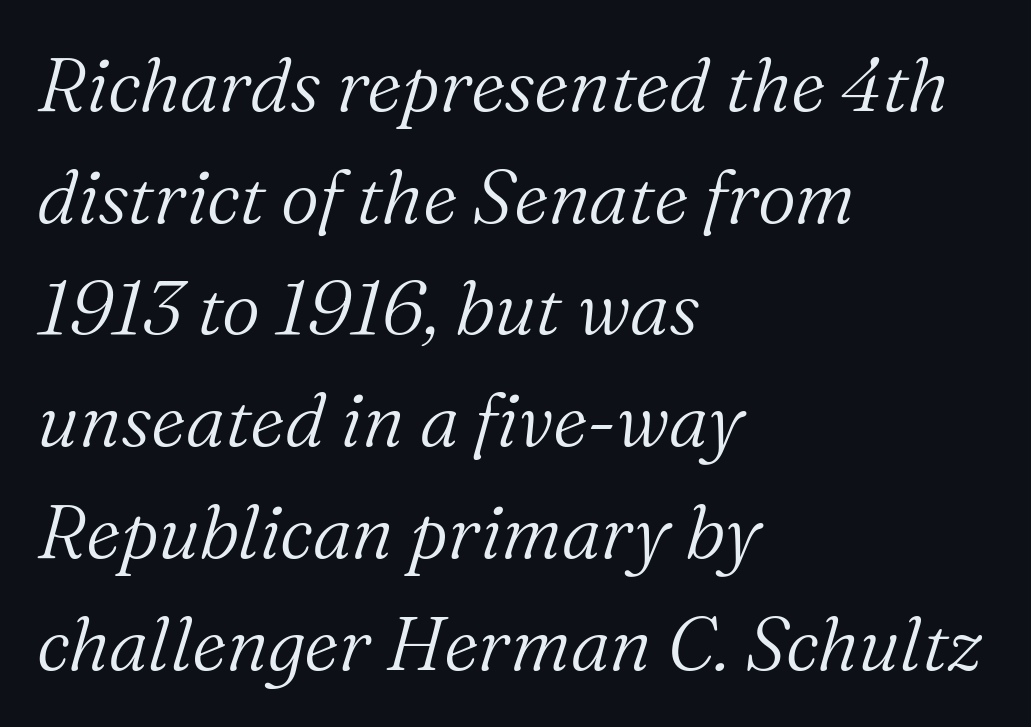
The image shows 75 px light serif type, italic (leaning right); set left-aligned, normal line spacing (1.49x), normal letter spacing, not underlined; medium stroke contrast and a medium x-height.
